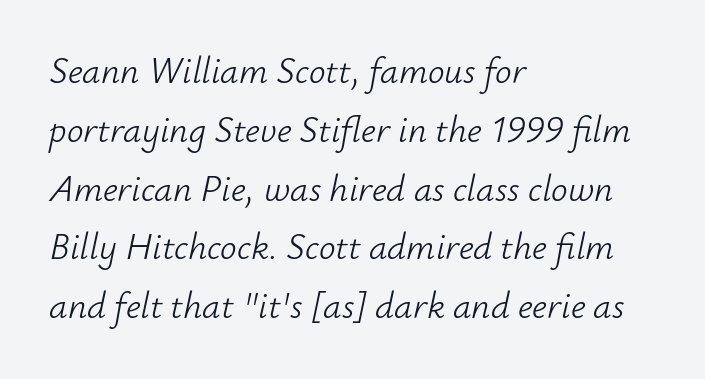
{"italic": "yes", "lean": "right", "slant_degrees": 12, "bold": "no", "weight": "light", "width": "normal", "stroke_contrast": "low", "x_height": "small", "monospaced": "no", "underline": "no", "align": "left", "line_spacing": "normal", "line_spacing_ratio": 1.59, "letter_spacing": "normal", "letter_spacing_em": 0.0, "glyph_px": 37}
